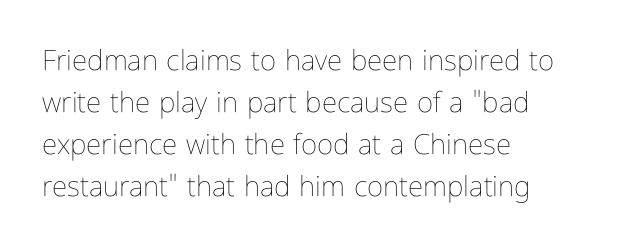
The image shows 28 px thin, condensed type, upright; set left-aligned, normal line spacing (1.5x), normal letter spacing, not underlined; low stroke contrast and a medium x-height.
